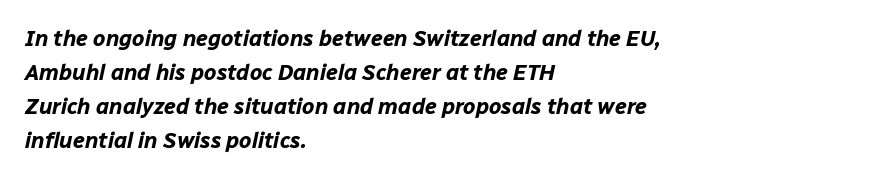
{"italic": "yes", "lean": "right", "slant_degrees": 12, "bold": "yes", "underline": "no", "align": "left", "line_spacing": "normal", "line_spacing_ratio": 1.54, "letter_spacing": "normal", "letter_spacing_em": 0.0, "glyph_px": 22}
